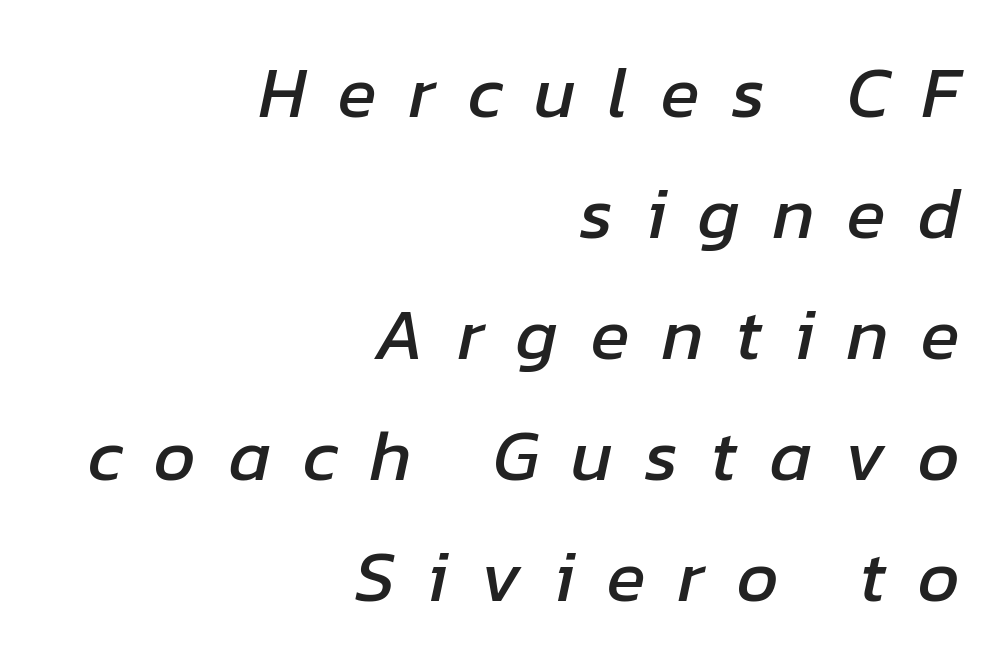
Does extra space separate the letters? Yes, quite a lot of it. You could not count columns in this text — the font is proportionally spaced. Is the type slanted? Yes — the strokes lean at a clear angle. The setting favours the right margin, as signatures and pull-quotes sometimes do.
